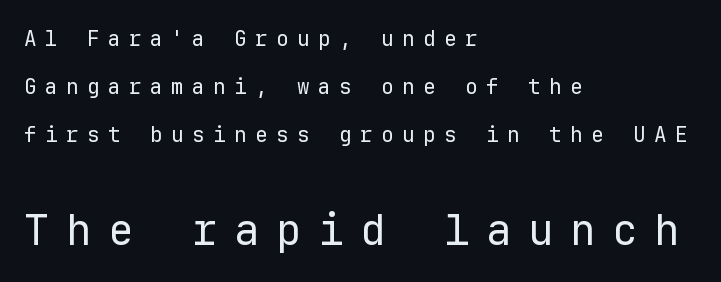
The image shows 42 px regular-weight sans-serif type, upright, monospaced; set left-aligned, loose line spacing (2.29x), unusually wide letter spacing (+0.4 em), not underlined; the second (bottom) block is 2.0x larger; low stroke contrast and a medium x-height.
